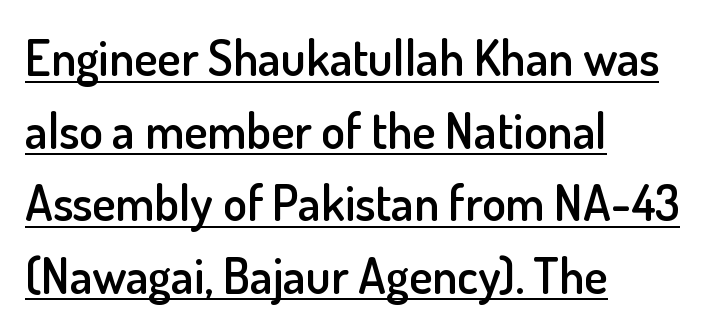
These lines sit exactly where default settings would place them. Here the designer chose a conventional face with non-uniform glyph widths. The sample has been set in demibold, a notch under bold. There is no visible air inserted between adjacent glyphs. You can tell it's not italic because the verticals are truly vertical.
